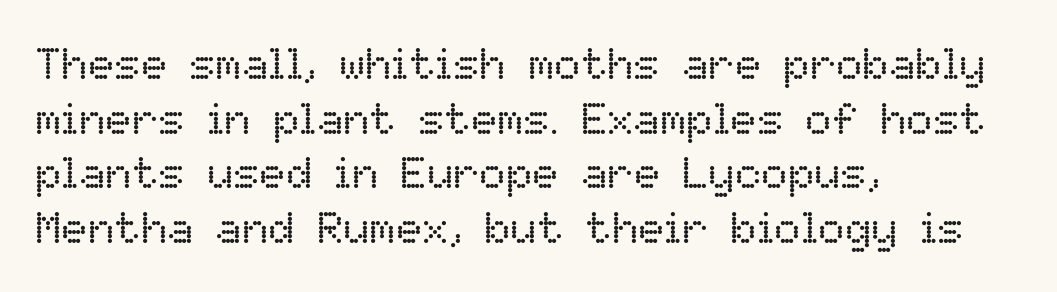
Every character sits straight up, as roman type does. No word sits above an underline. You could not count columns in this text — the font is proportionally spaced. Bold? No — there's no thickening of the strokes. Letter spacing: default. Visually the block forms a straight wall on the left and a jagged coastline on the right.
